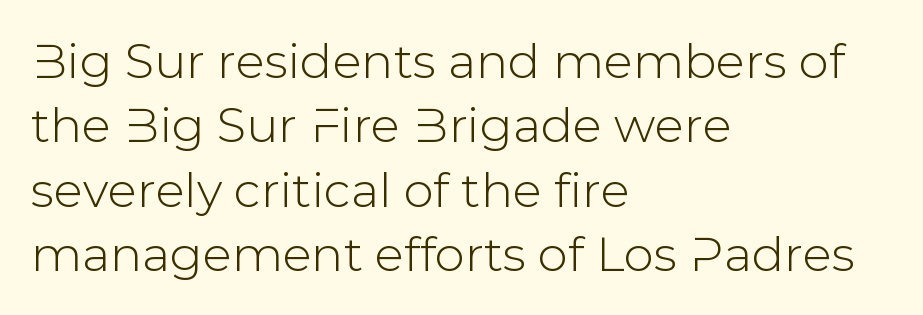
The image shows 48 px sans-serif type, upright; set left-aligned, normal line spacing (1.34x), normal letter spacing, not underlined; low stroke contrast and a medium x-height.
